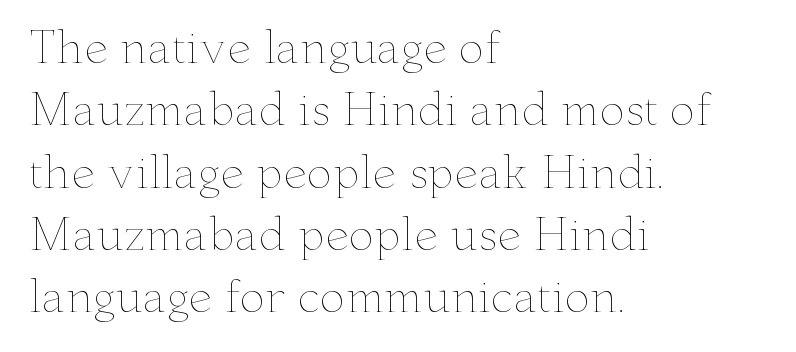
Line spacing here is normal. Words appear dense and cohesive because spacing is normal. The rendering uses natural spacing where letterforms have individual widths. The passage shown is not bold in any degree. Left-aligned paragraph, ragged on the right. A bare baseline throughout the passage.
